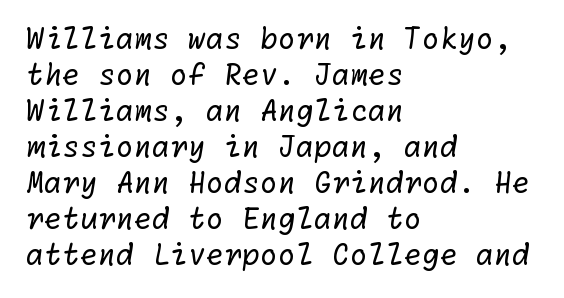
The image shows 29 px regular-weight sans-serif type; set left-aligned, line spacing 1.24x, normal letter spacing, not underlined; low stroke contrast and a medium x-height.
